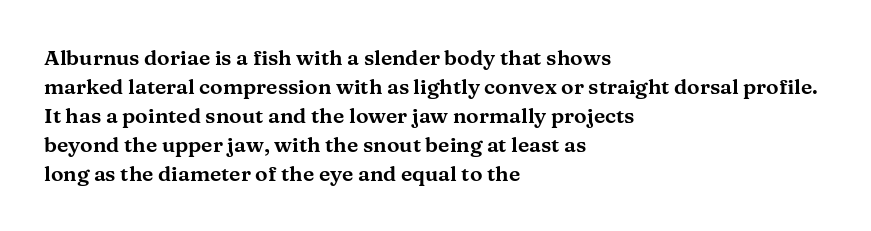
The image shows 21 px text type, upright; set left-aligned, normal line spacing (1.38x), normal letter spacing, not underlined.
